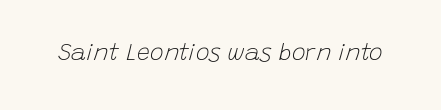
The image shows 23 px text type, italic (leaning right); set normal letter spacing, not underlined.
